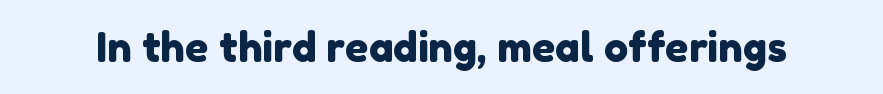
The image shows 41 px sans-serif type; set normal letter spacing, not underlined; low stroke contrast and a medium x-height.
